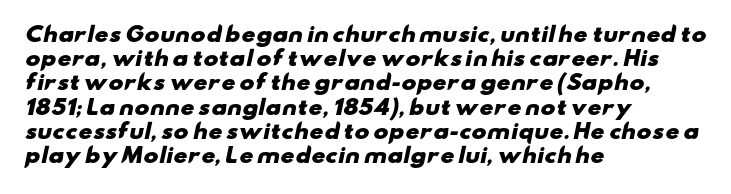
Q: Is the text bold? A: Yes.
Q: Is the text underlined? A: No.
Q: How is the paragraph aligned? A: Left-aligned.
Q: Is the spacing between letters normal or unusually wide? A: Normal.
